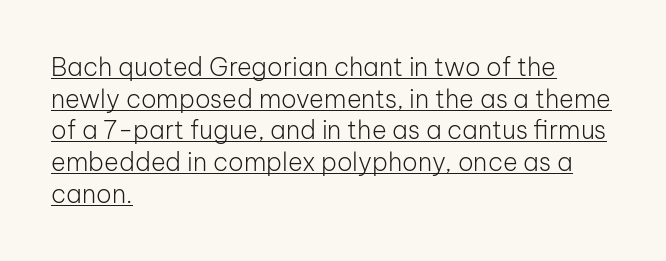
The image shows 25 px text type, upright; set left-aligned, normal line spacing (1.27x), normal letter spacing, underlined.
